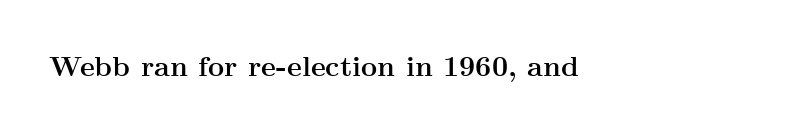
{"serif": "yes", "italic": "no", "bold": "yes", "weight": "semibold", "width": "wide", "stroke_contrast": "medium", "x_height": "small", "monospaced": "no", "underline": "no", "align": "left", "letter_spacing": "normal", "letter_spacing_em": 0.0, "glyph_px": 28}
